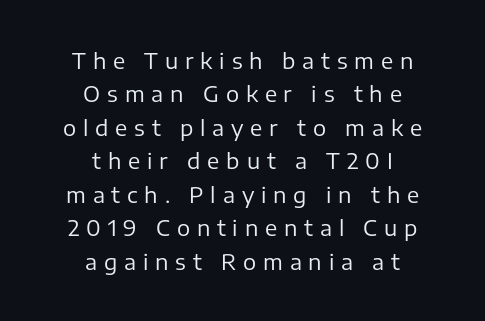
Beneath every word, the page is bare. The compositor balanced each line on the midline. This is not heavy type; no bold has been used. Designer's note — italics off, roman on.
